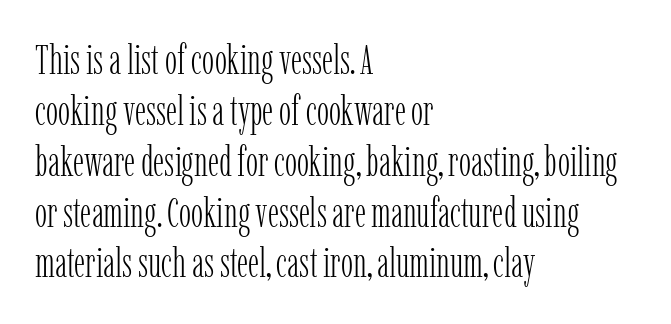
The letters sit at their default tracking, neither squeezed nor spread. This sample uses an upright cut, with every glyph sitting square on the baseline. Stems and bowls with no extra thickness — not bold. Reading down the block, your eye returns to a fixed left position each line.
